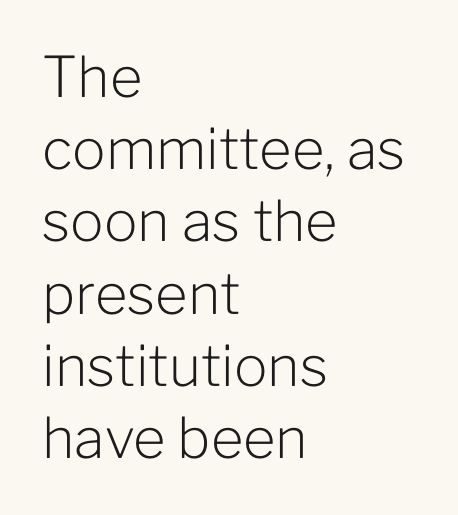
{"serif": "no", "italic": "no", "bold": "no", "weight": "light", "width": "normal", "stroke_contrast": "low", "x_height": "medium", "monospaced": "no", "underline": "no", "align": "left", "line_spacing": "normal", "line_spacing_ratio": 1.29, "letter_spacing": "normal", "letter_spacing_em": 0.0, "glyph_px": 56}
